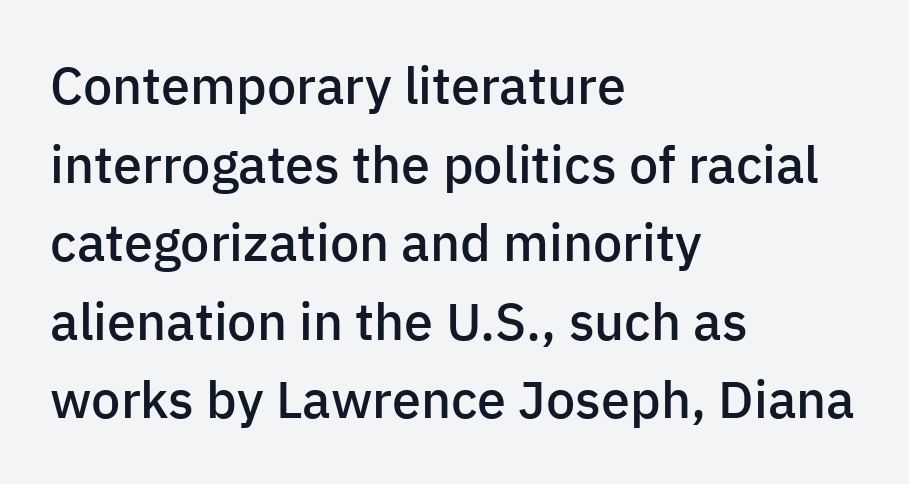
The image shows 52 px semibold sans-serif type, upright; set left-aligned, normal line spacing (1.51x), normal letter spacing, not underlined; low stroke contrast and a medium x-height.
